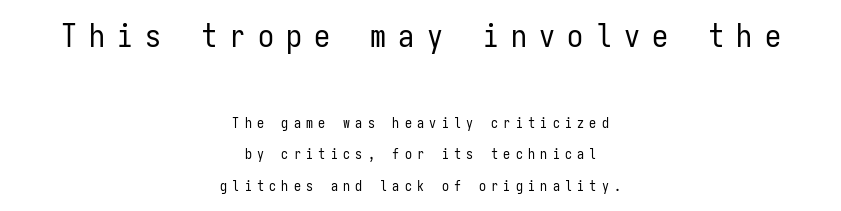
{"serif": "no", "italic": "no", "bold": "no", "weight": "regular", "width": "condensed", "stroke_contrast": "low", "x_height": "medium", "monospaced": "yes", "underline": "no", "align": "center", "line_spacing": "loose", "line_spacing_ratio": 2.25, "letter_spacing": "wide", "letter_spacing_em": 0.38, "larger_block": "first", "size_ratio": 2.29, "glyph_px": 32}
